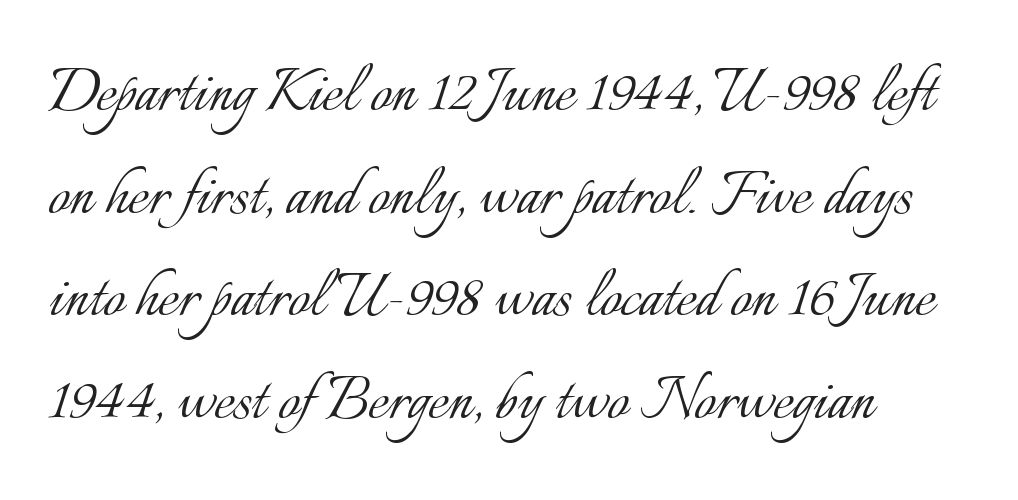
Q: Is the text bold? A: No.
Q: Is the text italic (slanted)? A: Yes.
Q: Is the text underlined? A: No.
Q: How is the paragraph aligned? A: Left-aligned.
Q: Is the spacing between letters normal or unusually wide? A: Normal.
Q: Is the spacing between lines tight, normal or loose? A: Normal.
Q: Width (condensed, normal, or wide)? A: Normal.
Q: Stroke contrast? A: Low.
Q: x-height? A: Small.
Q: Monospaced? A: No.
